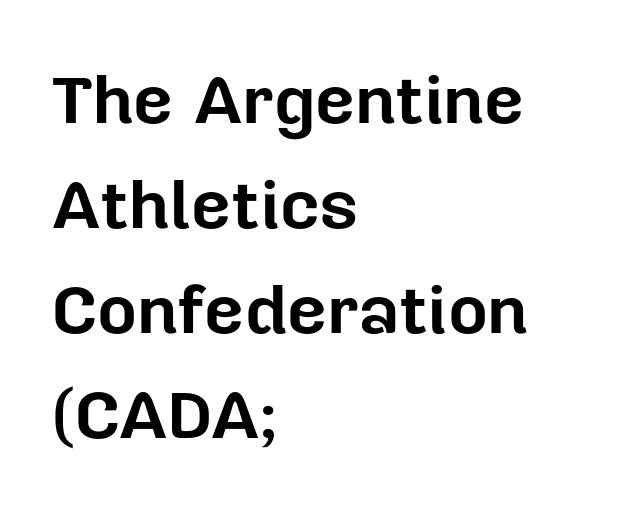
Q: Is the text bold? A: Yes.
Q: Is the text italic (slanted)? A: No, it is upright.
Q: Is the typeface a serif or a sans-serif typeface? A: Sans-serif.
Q: Is the text underlined? A: No.
Q: How is the paragraph aligned? A: Left-aligned.
Q: Is the spacing between letters normal or unusually wide? A: Normal.
Q: Is the spacing between lines tight, normal or loose? A: Normal.
Q: Width (condensed, normal, or wide)? A: Normal.
Q: Stroke contrast? A: Low.
Q: x-height? A: Medium.
Q: Monospaced? A: No.
